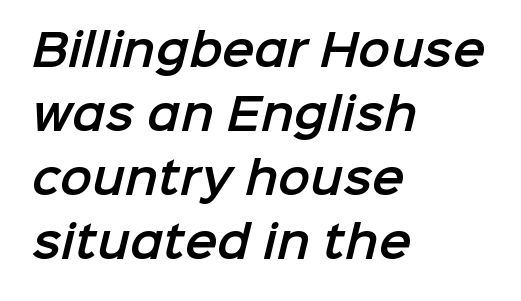
The image shows 43 px sans-serif type; set left-aligned, normal line spacing (1.49x), normal letter spacing, not underlined; low stroke contrast and a medium x-height.
